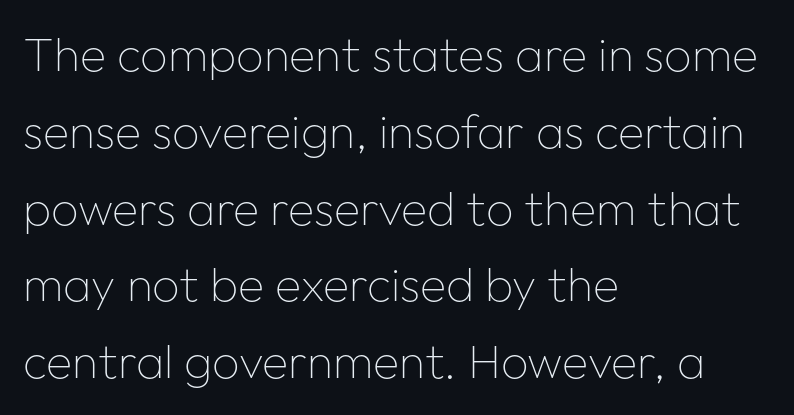
A typesetter would mark this as roman, not italic. Unbolded letterforms with no extra heft. The words here are not underlined. This sample keeps an unexceptional amount of space between lines.
